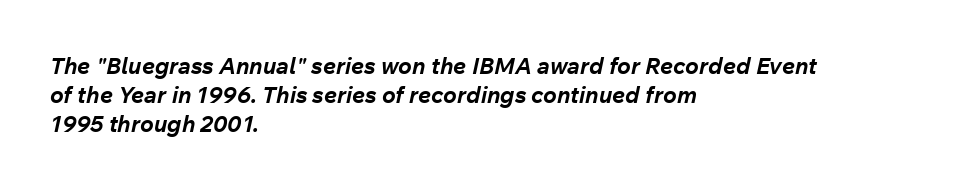
Q: Is the text bold? A: Yes.
Q: Is the text italic (slanted)? A: Yes, it leans right by about 12 degrees.
Q: Is the text underlined? A: No.
Q: How is the paragraph aligned? A: Left-aligned.
Q: Is the spacing between letters normal or unusually wide? A: Normal.
Q: Is the spacing between lines tight, normal or loose? A: Normal.
